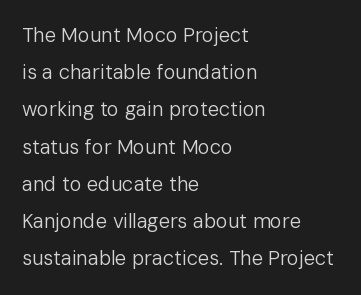
The image shows 20 px text type, upright; set left-aligned, line spacing 1.86x, normal letter spacing, not underlined.
